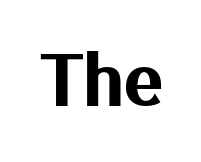
Q: Is the text italic (slanted)? A: No, it is upright.
Q: Is the typeface a serif or a sans-serif typeface? A: Sans-serif.
Q: Is the text underlined? A: No.
Q: Is the spacing between letters normal or unusually wide? A: Normal.
Q: Width (condensed, normal, or wide)? A: Normal.
Q: Stroke contrast? A: Medium.
Q: x-height? A: Medium.
Q: Monospaced? A: No.
